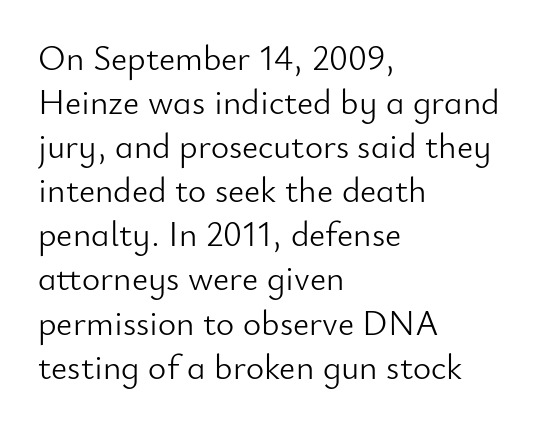
{"serif": "no", "italic": "no", "bold": "no", "weight": "light", "width": "normal", "stroke_contrast": "low", "x_height": "small", "monospaced": "no", "underline": "no", "align": "left", "line_spacing": "normal", "line_spacing_ratio": 1.26, "letter_spacing": "normal", "letter_spacing_em": 0.0, "glyph_px": 35}
